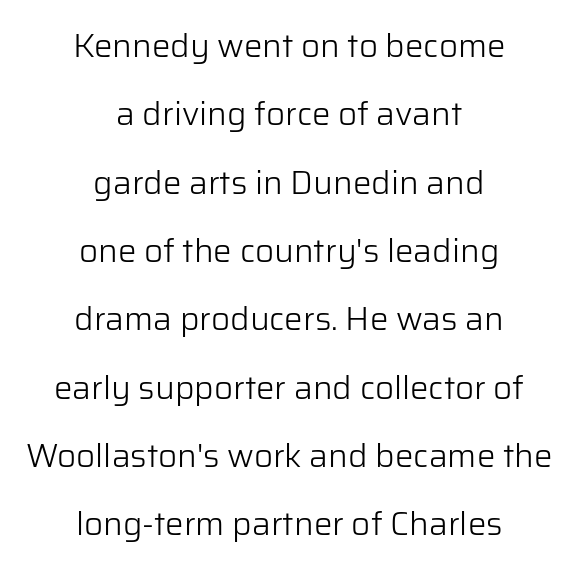
Q: Is the text bold? A: No.
Q: Is the text italic (slanted)? A: No, it is upright.
Q: Is the typeface a serif or a sans-serif typeface? A: Sans-serif.
Q: Is the text underlined? A: No.
Q: How is the paragraph aligned? A: Centered.
Q: Is the spacing between letters normal or unusually wide? A: Normal.
Q: Is the spacing between lines tight, normal or loose? A: Loose.
Q: Width (condensed, normal, or wide)? A: Normal.
Q: Stroke contrast? A: Low.
Q: x-height? A: Medium.
Q: Monospaced? A: No.
